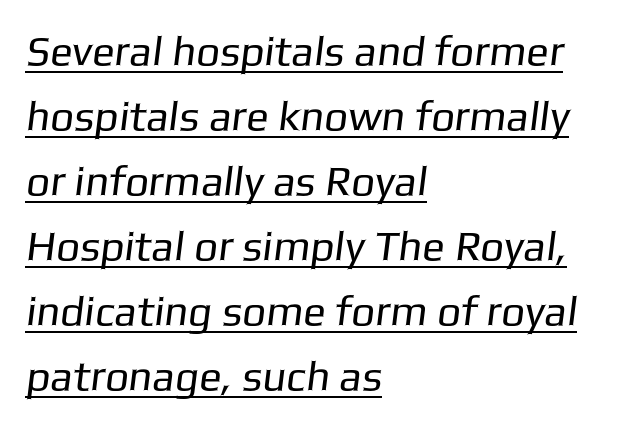
Q: Is the text bold? A: No.
Q: Is the typeface a serif or a sans-serif typeface? A: Sans-serif.
Q: Is the text underlined? A: Yes.
Q: How is the paragraph aligned? A: Left-aligned.
Q: Is the spacing between letters normal or unusually wide? A: Normal.
Q: Is the spacing between lines tight, normal or loose? A: Normal.
Q: Width (condensed, normal, or wide)? A: Normal.
Q: Stroke contrast? A: Low.
Q: x-height? A: Medium.
Q: Monospaced? A: No.
